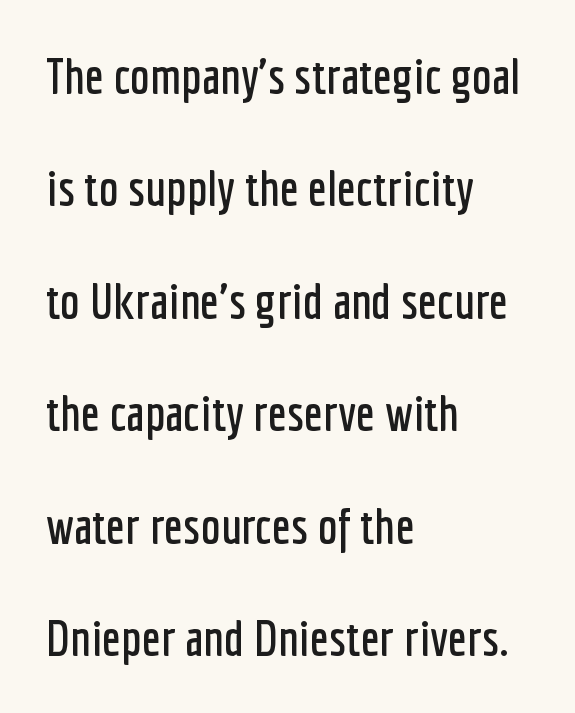
Horizontal alignment here is leftward, the default for most running prose. Notice how the stems are strictly vertical — no italics here. These lines stand farther apart than default settings would place them. Font category for this specimen: sans-serif.
